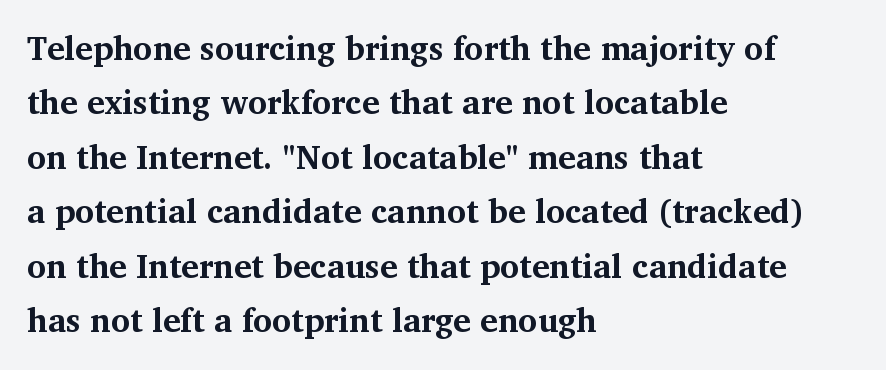
Q: Is the text bold? A: Yes.
Q: Is the text italic (slanted)? A: No, it is upright.
Q: Is the typeface a serif or a sans-serif typeface? A: Serif.
Q: Is the text underlined? A: No.
Q: How is the paragraph aligned? A: Left-aligned.
Q: Is the spacing between letters normal or unusually wide? A: Normal.
Q: Is the spacing between lines tight, normal or loose? A: Normal.
Q: Width (condensed, normal, or wide)? A: Normal.
Q: Stroke contrast? A: Medium.
Q: x-height? A: Medium.
Q: Monospaced? A: No.
